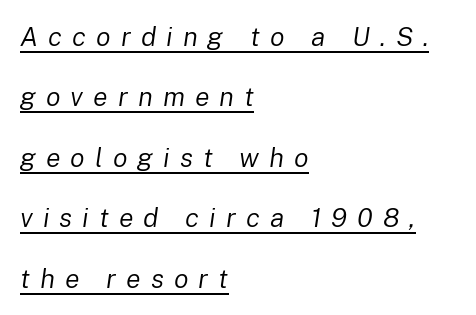
The image shows 27 px text type, italic (leaning right); set left-aligned, loose line spacing (2.24x), unusually wide letter spacing (+0.37 em), underlined.
